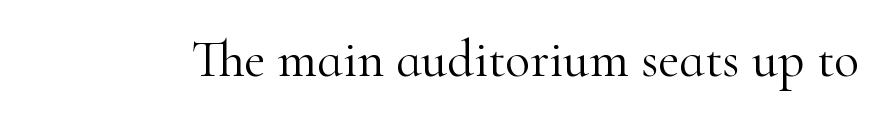
A typesetter would mark this as roman, not italic. The letterforms sit at book weight or below. The rendering keeps characters at their native spacing. A typesetter would call this proportional, since set widths differ per character. Typographically, this falls in the serif category. Has an underline been added? It has not.
